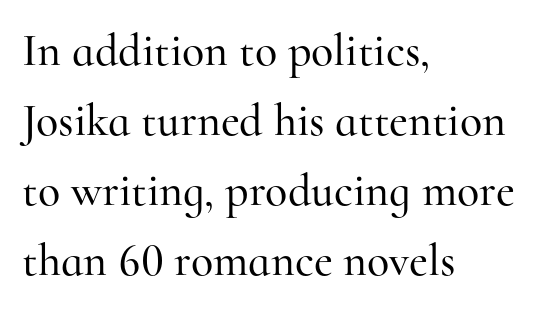
Compared with typical paragraphs, the rows here are spaced about the same. The face used here is rendered with its standard letterfit. Each letter keeps its own natural width here, so spacing adapts to shape. Bare-footed words on every line.
